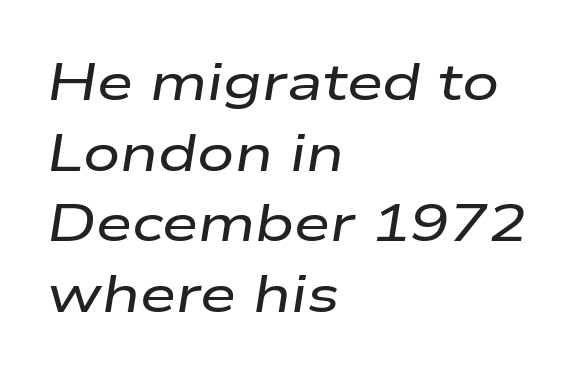
Looks like regular typesetting: each glyph gets only the width it needs. The compositor pushed each line to the left boundary. Whoever set this chose a conventional vertical rhythm. Yep, that's italic — everything's leaning. The foot of each line stays bare and open. Students, note that the glyphs here touch the page at normal intervals.
